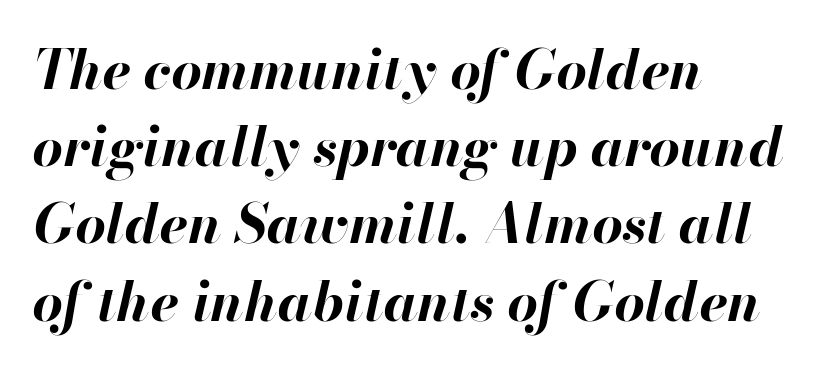
Q: Is the text bold? A: Yes.
Q: Is the text italic (slanted)? A: Yes, it leans right by about 13 degrees.
Q: Is the text underlined? A: No.
Q: How is the paragraph aligned? A: Left-aligned.
Q: Is the spacing between letters normal or unusually wide? A: Normal.
Q: Is the spacing between lines tight, normal or loose? A: Normal.
Q: Width (condensed, normal, or wide)? A: Normal.
Q: Stroke contrast? A: High.
Q: x-height? A: Small.
Q: Monospaced? A: No.
